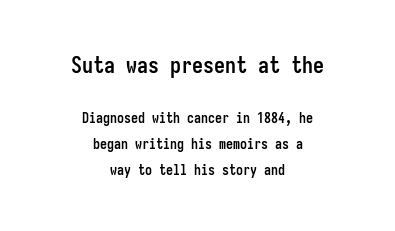
The image shows 22 px bold type, upright; set centered, line spacing 1.85x, normal letter spacing, not underlined; the first (top) block is 1.57x larger.
